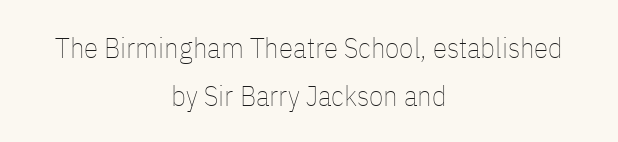
Lines of text with bare space underneath. Designer's note — italics off, roman on. Caption: face not bold, strokes unweighted. Horizontal bands of white between lines are of average thickness. The letterforms sit shoulder to shoulder at normal distance. You could not count columns in this text — the font is proportionally spaced.
